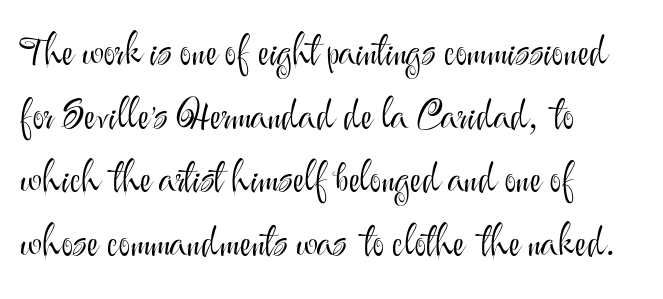
{"serif": "no", "bold": "no", "weight": "light", "width": "normal", "stroke_contrast": "medium", "x_height": "small", "monospaced": "no", "underline": "no", "align": "left", "line_spacing": "normal", "line_spacing_ratio": 1.59, "letter_spacing": "normal", "letter_spacing_em": 0.0, "glyph_px": 40}
